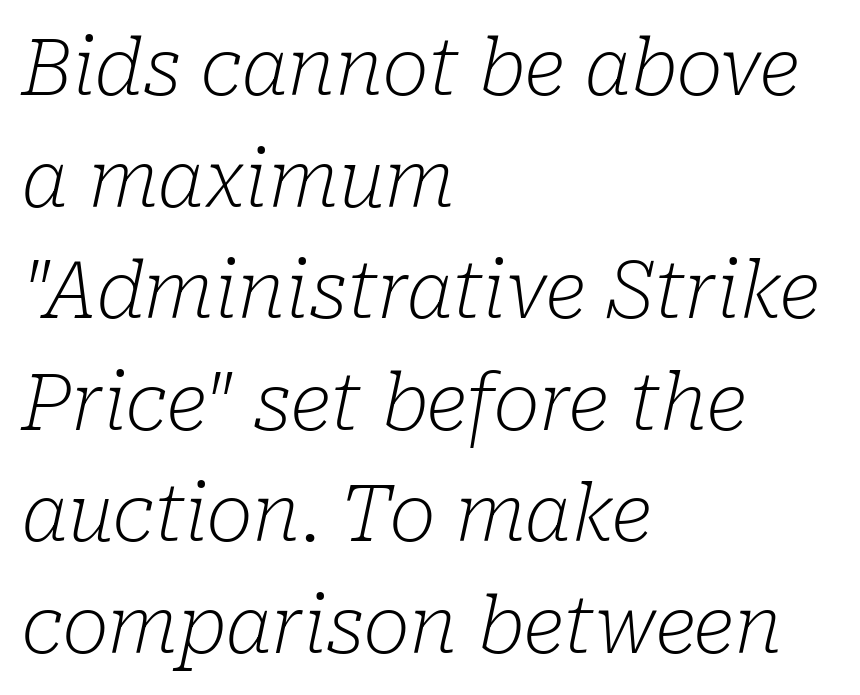
Lines of text with bare space underneath. Quick note: italic. Is the stroke heavy? The answer is a plain regular-or-lighter. Little horizontal feet cap the strokes, marking this as serif type.
